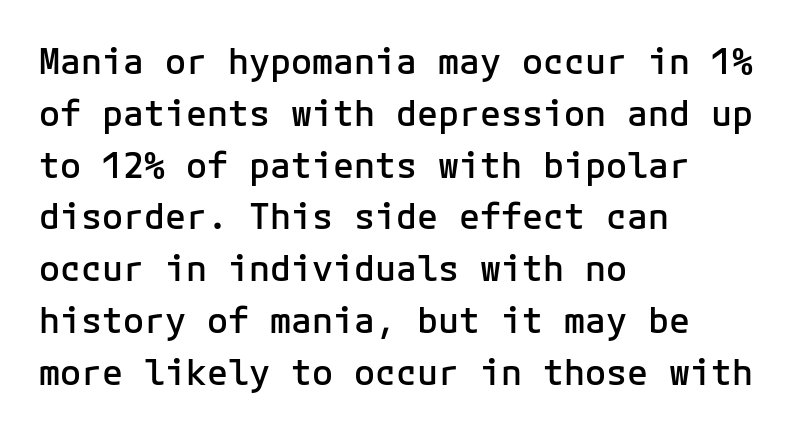
The image shows 35 px semibold sans-serif type, upright, monospaced; set left-aligned, normal line spacing (1.48x), normal letter spacing, not underlined; low stroke contrast and a medium x-height.
